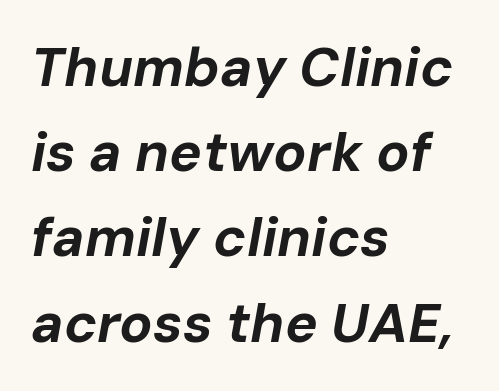
The specimen reads as italic at a glance. Character widths vary here, with narrow letters taking less room than wide ones. Summary of weight: heavy, a full bold. Regular leading.
